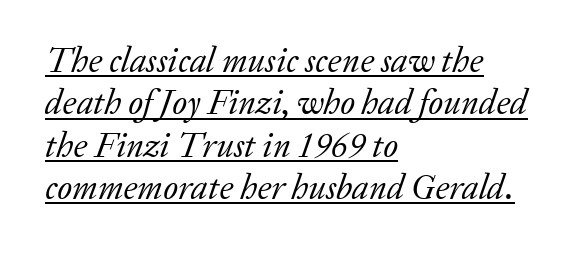
The image shows 35 px regular-weight serif type, italic (leaning right); set left-aligned, line spacing 1.21x, normal letter spacing, underlined; low stroke contrast and a medium x-height.
